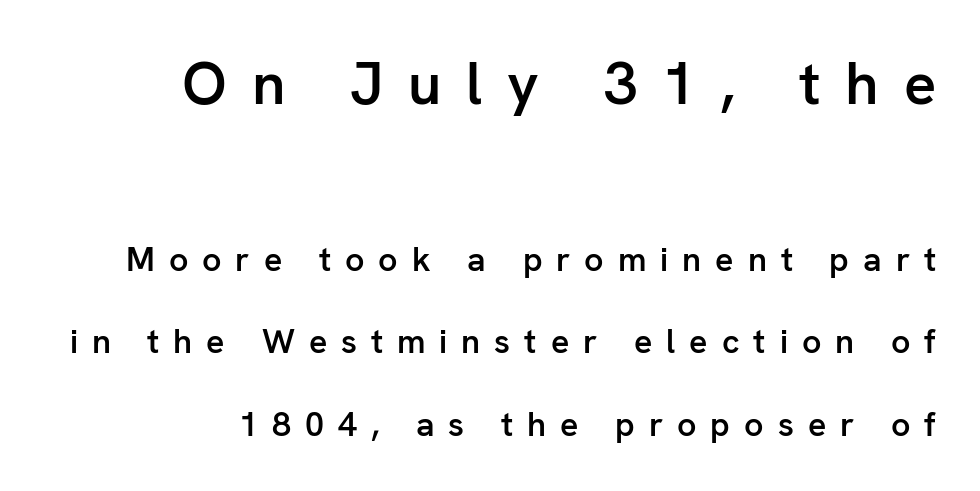
The image shows 60 px semibold sans-serif type, upright; set right-aligned, loose line spacing (2.42x), unusually wide letter spacing (+0.41 em), not underlined; the first (top) block is 1.76x larger; low stroke contrast and a medium x-height.
